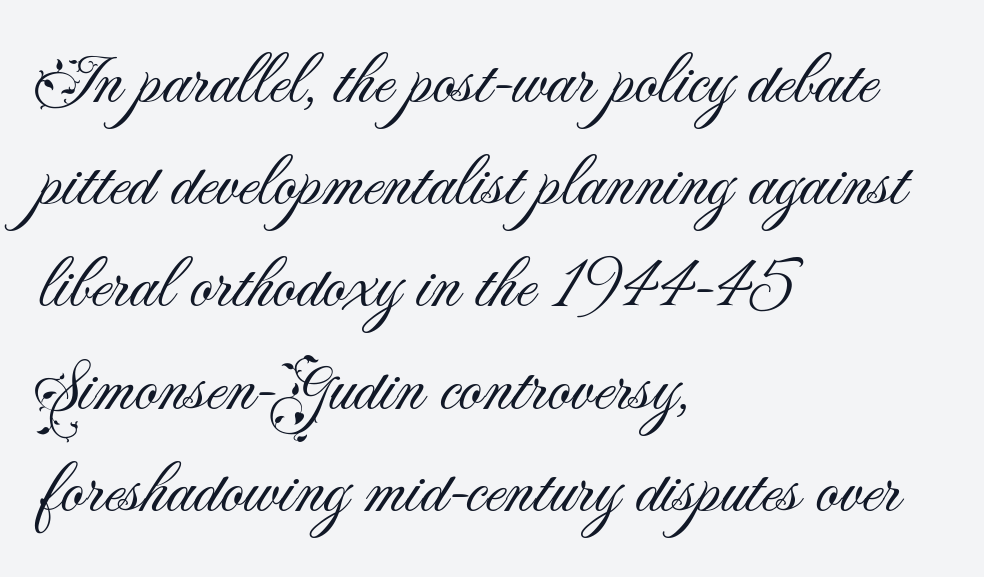
{"serif": "no", "bold": "no", "weight": "light", "width": "normal", "stroke_contrast": "medium", "x_height": "small", "monospaced": "no", "underline": "no", "align": "left", "line_spacing": "normal", "line_spacing_ratio": 1.42, "letter_spacing": "normal", "letter_spacing_em": 0.0, "glyph_px": 72}
